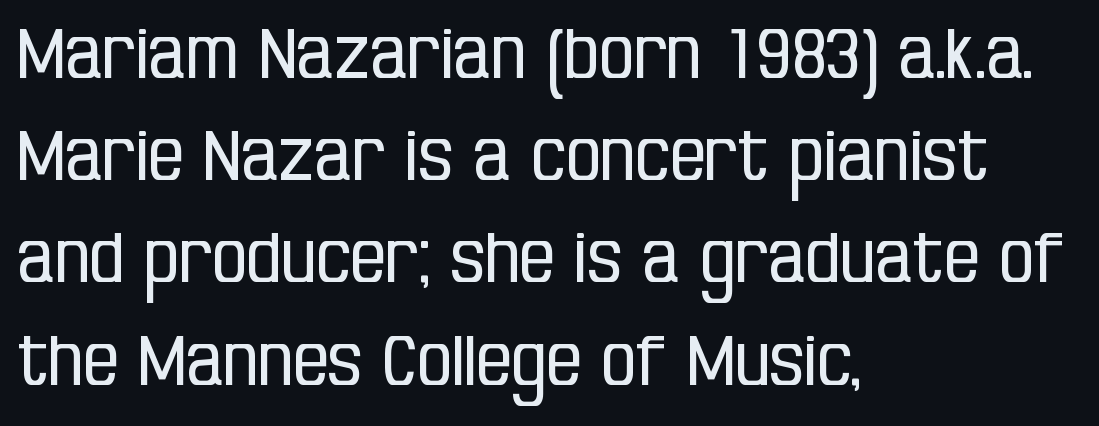
The passage is arranged the way most books set body copy — flush left. The strip under each line holds only bare page. The font family rendered here belongs to the sans-serif group. Students, note that the glyphs here touch the page at normal intervals.
